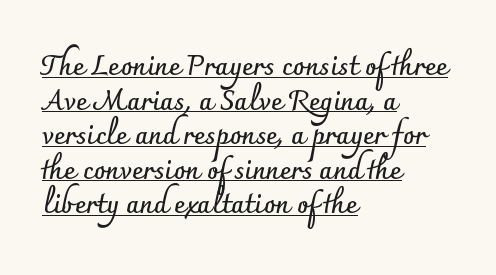
The image shows 27 px bold type; set left-aligned, normal line spacing (1.28x), normal letter spacing, underlined.
